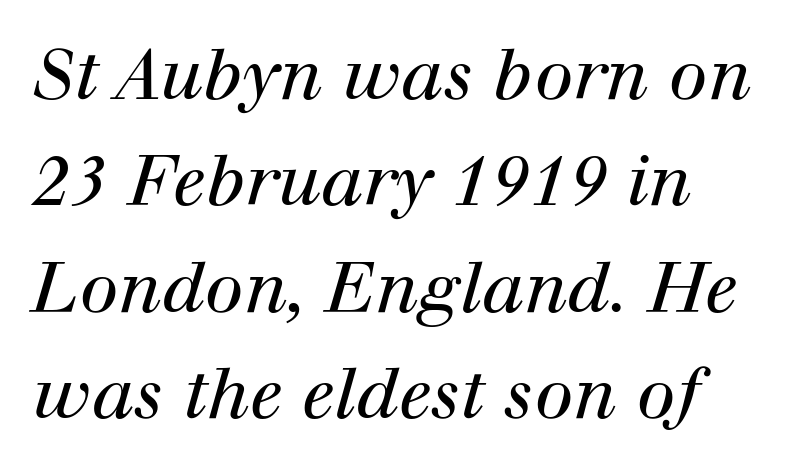
Q: Is the text bold? A: No.
Q: Is the text italic (slanted)? A: Yes, it leans right by about 12 degrees.
Q: Is the typeface a serif or a sans-serif typeface? A: Serif.
Q: Is the text underlined? A: No.
Q: How is the paragraph aligned? A: Left-aligned.
Q: Is the spacing between letters normal or unusually wide? A: Normal.
Q: Is the spacing between lines tight, normal or loose? A: Normal.
Q: Width (condensed, normal, or wide)? A: Normal.
Q: Stroke contrast? A: High.
Q: x-height? A: Medium.
Q: Monospaced? A: No.
